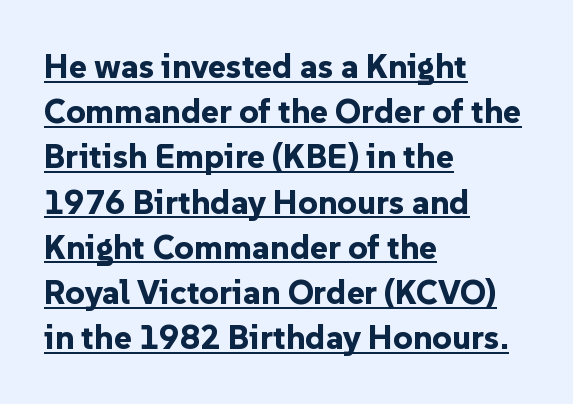
The image shows 34 px bold sans-serif type, upright; set left-aligned, normal line spacing (1.33x), normal letter spacing, underlined; low stroke contrast and a medium x-height.
